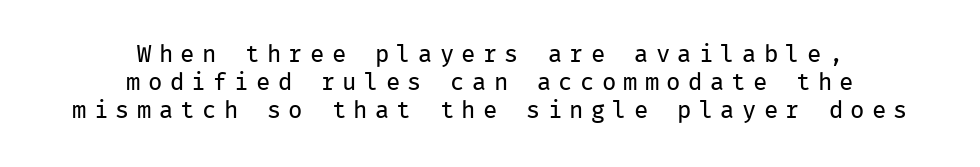
Q: Is the text bold? A: No.
Q: Is the text italic (slanted)? A: No, it is upright.
Q: Is the text underlined? A: No.
Q: How is the paragraph aligned? A: Centered.
Q: Is the spacing between letters normal or unusually wide? A: Unusually wide.
